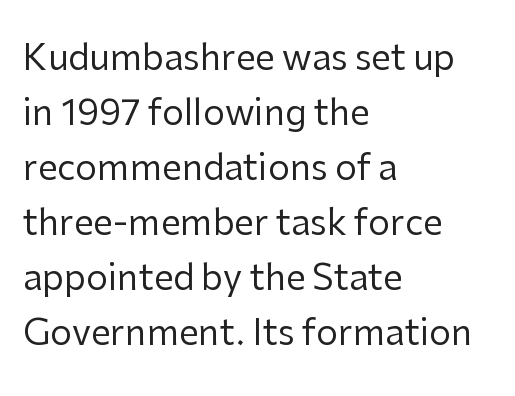
Is this a fixed-width face? No — the glyphs have proportional, varying widths. The ragged edge is on the right, which tells us the setting is flush left. This reads as an unemphasized weight, regular at the heaviest. The typeface chosen for these lines omits serifs.
